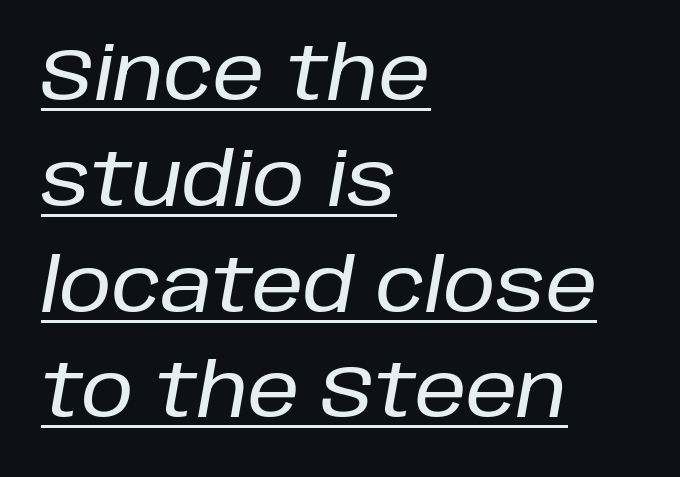
Underlined type. Compared with ordinary roman type, these characters are visibly tilted. If you drew a ruler down the left edge, every line would touch it. Each new line begins a customary step beneath the previous one. Inter-character spacing is left at the font's built-in metrics. These lines are rendered in a variable-pitch font.
